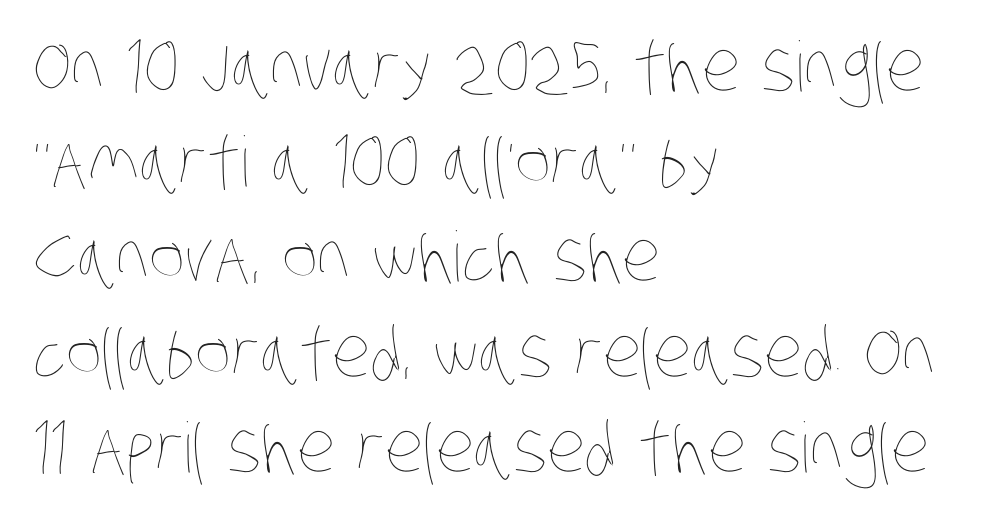
Q: Is the text bold? A: No.
Q: Is the text underlined? A: No.
Q: How is the paragraph aligned? A: Left-aligned.
Q: Is the spacing between letters normal or unusually wide? A: Normal.
Q: Is the spacing between lines tight, normal or loose? A: Normal.
Q: Width (condensed, normal, or wide)? A: Condensed.
Q: Stroke contrast? A: Low.
Q: x-height? A: Large.
Q: Monospaced? A: No.
